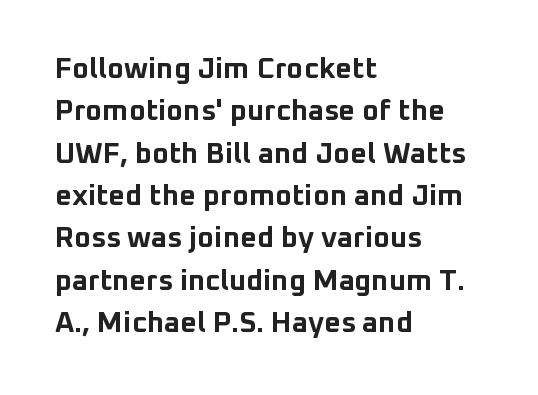
Q: Is the text bold? A: Yes.
Q: Is the text italic (slanted)? A: No, it is upright.
Q: Is the typeface a serif or a sans-serif typeface? A: Sans-serif.
Q: Is the text underlined? A: No.
Q: How is the paragraph aligned? A: Left-aligned.
Q: Is the spacing between letters normal or unusually wide? A: Normal.
Q: Is the spacing between lines tight, normal or loose? A: Normal.
Q: Width (condensed, normal, or wide)? A: Normal.
Q: Stroke contrast? A: Low.
Q: x-height? A: Medium.
Q: Monospaced? A: No.
